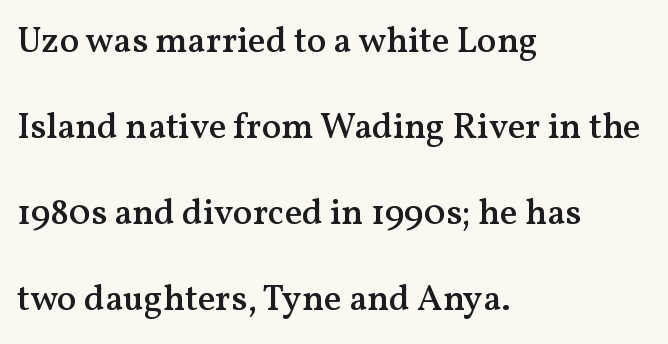
The characters display serif detailing at their extremities. Leading is clearly above the norm, producing a sparse column. The gap between lines stays unmarked. Spacing verdict: proportional, widths tailored to each character. Caption: semibold face, moderately heavy strokes.
